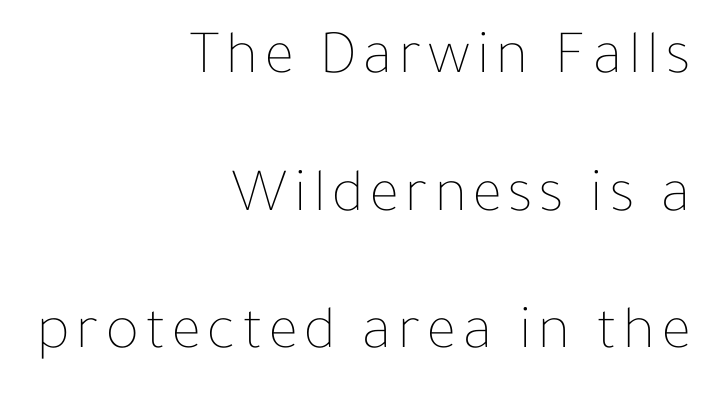
{"italic": "no", "bold": "no", "weight": "thin", "width": "normal", "stroke_contrast": "low", "x_height": "medium", "monospaced": "no", "underline": "no", "align": "right", "line_spacing": "loose", "line_spacing_ratio": 2.22, "glyph_px": 62}
